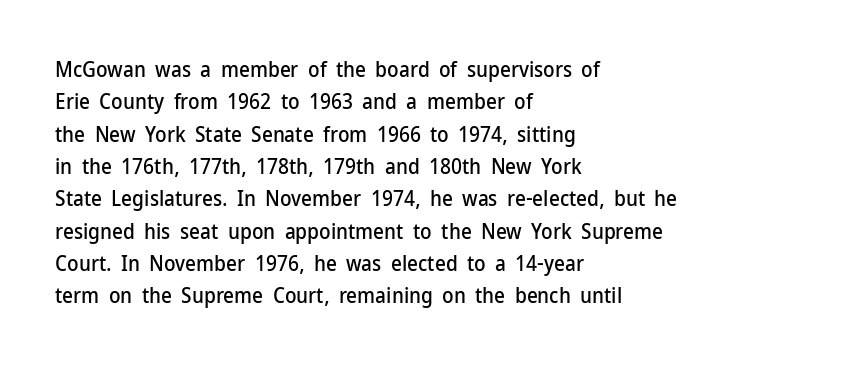
{"italic": "no", "underline": "no", "align": "left", "line_spacing": "normal", "line_spacing_ratio": 1.54, "letter_spacing": "normal", "letter_spacing_em": 0.0, "glyph_px": 21}
